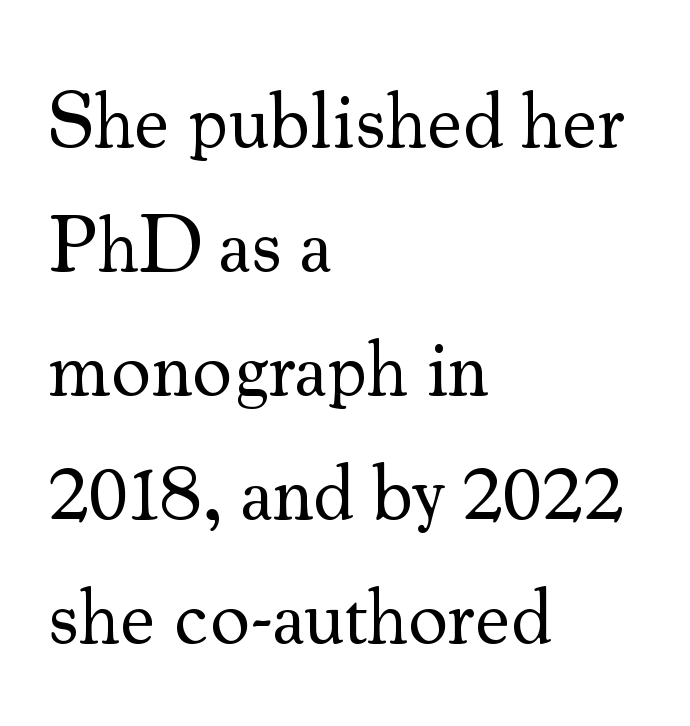
The image shows 79 px regular-weight serif type, upright; set left-aligned, normal line spacing (1.57x), normal letter spacing, not underlined; medium stroke contrast and a small x-height.
